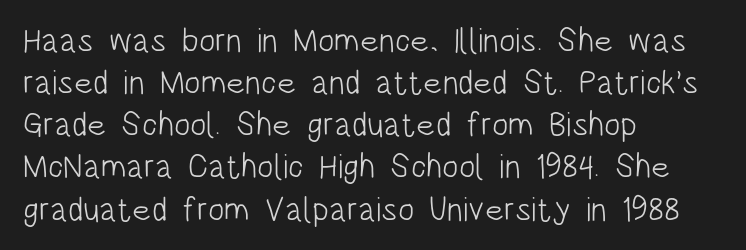
The image shows 34 px light, condensed sans-serif type, upright; set left-aligned, line spacing 1.24x, normal letter spacing, not underlined; low stroke contrast and a large x-height.
